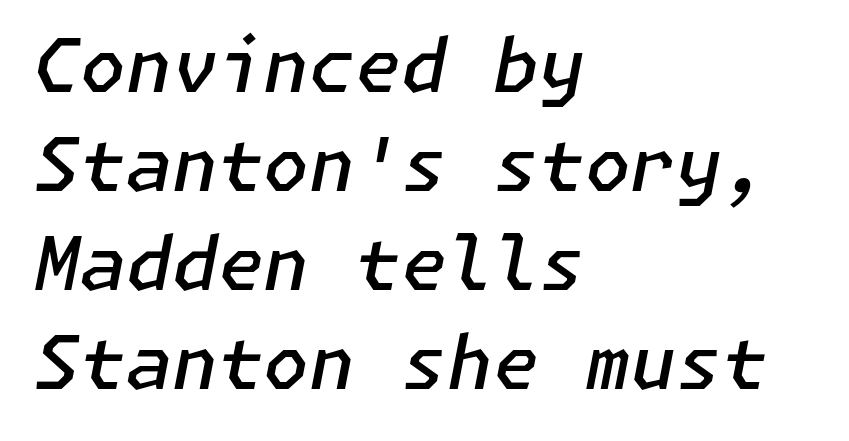
{"italic": "yes", "lean": "right", "slant_degrees": 11, "bold": "semi", "weight": "semibold", "width": "normal", "stroke_contrast": "low", "x_height": "medium", "underline": "no", "align": "left", "line_spacing": "normal", "line_spacing_ratio": 1.34, "letter_spacing": "normal", "letter_spacing_em": 0.0, "glyph_px": 74}
